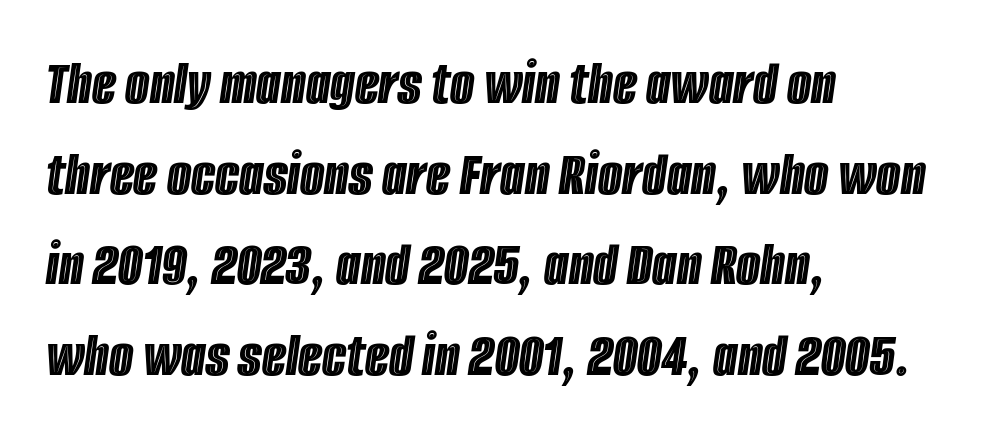
The image shows 63 px condensed type, italic (leaning right); set left-aligned, normal line spacing (1.44x), normal letter spacing, not underlined; a large x-height.
